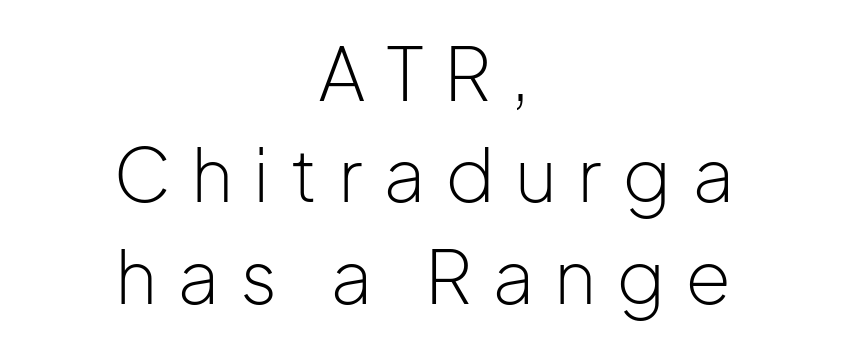
The image shows 74 px light sans-serif type, upright; set centered, normal line spacing (1.37x), unusually wide letter spacing (+0.27 em), not underlined; low stroke contrast and a medium x-height.
